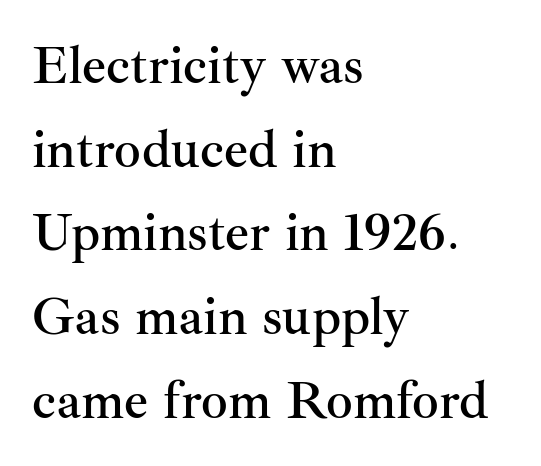
{"serif": "yes", "italic": "no", "width": "normal", "stroke_contrast": "medium", "x_height": "small", "monospaced": "no", "underline": "no", "align": "left", "line_spacing": "normal", "line_spacing_ratio": 1.58, "letter_spacing": "normal", "letter_spacing_em": 0.0, "glyph_px": 53}
